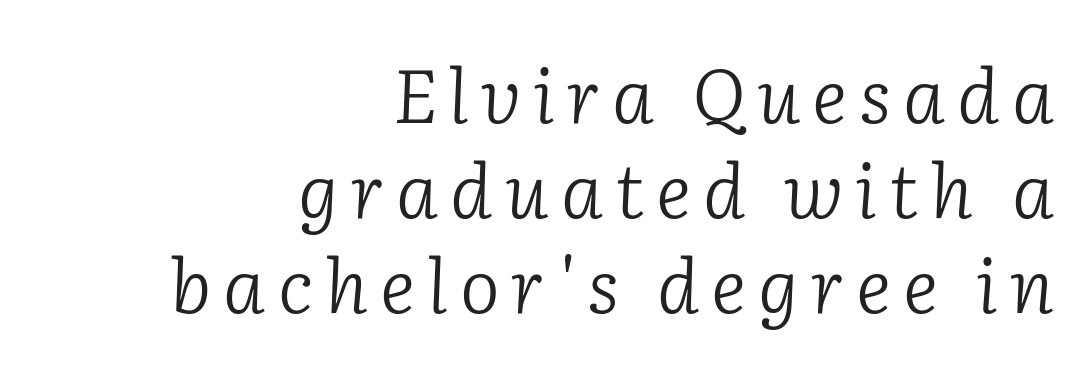
{"serif": "yes", "italic": "yes", "lean": "right", "slant_degrees": 2, "bold": "no", "weight": "light", "width": "normal", "stroke_contrast": "low", "x_height": "medium", "monospaced": "no", "underline": "no", "align": "right", "line_spacing": "normal", "line_spacing_ratio": 1.27, "glyph_px": 75}
